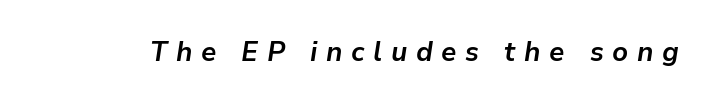
The image shows 27 px bold type, italic (leaning right); set unusually wide letter spacing (+0.32 em), not underlined.
